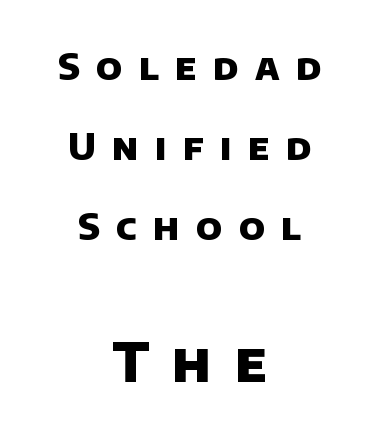
{"serif": "no", "bold": "yes", "weight": "heavy", "width": "normal", "stroke_contrast": "low", "x_height": "large", "monospaced": "no", "underline": "no", "align": "center", "line_spacing": "loose", "line_spacing_ratio": 2.16, "letter_spacing": "wide", "letter_spacing_em": 0.44, "larger_block": "second", "size_ratio": 1.49, "glyph_px": 55}
